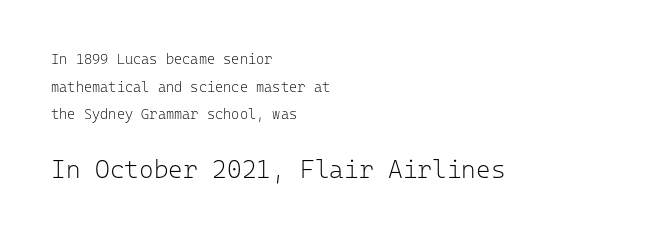
Horizontally, the lines are justified to the leading edge only. The space beneath each line is pristine and unruled. Notice how the stems are strictly vertical — no italics here. The line-height multiplier appears high, well above default.
